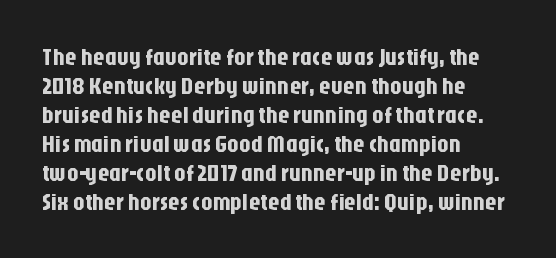
Q: Is the text italic (slanted)? A: No, it is upright.
Q: Is the text underlined? A: No.
Q: How is the paragraph aligned? A: Left-aligned.
Q: Is the spacing between letters normal or unusually wide? A: Normal.
Q: Is the spacing between lines tight, normal or loose? A: Normal.
